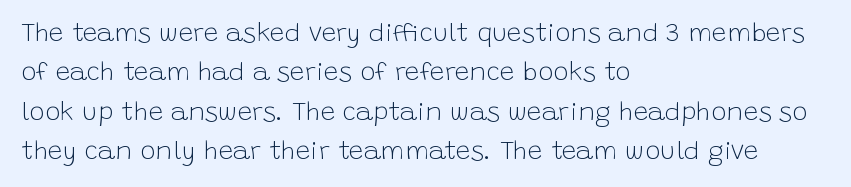
{"italic": "no", "bold": "no", "underline": "no", "align": "left", "line_spacing": "normal", "line_spacing_ratio": 1.51, "letter_spacing": "normal", "letter_spacing_em": 0.0, "glyph_px": 26}
